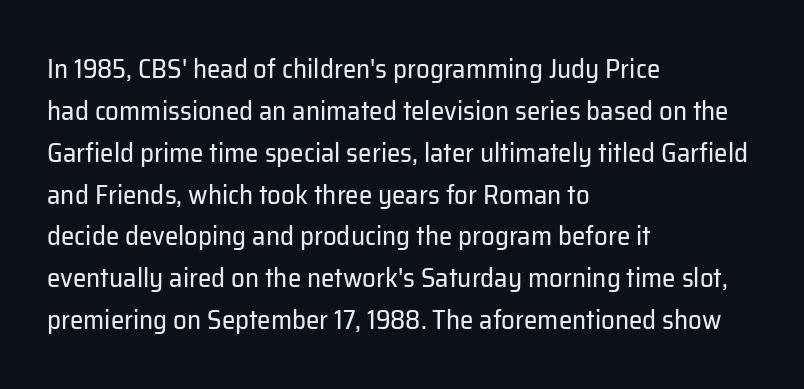
{"italic": "no", "bold": "no", "underline": "no", "align": "left", "line_spacing": "normal", "line_spacing_ratio": 1.55, "letter_spacing": "normal", "letter_spacing_em": 0.0, "glyph_px": 27}
